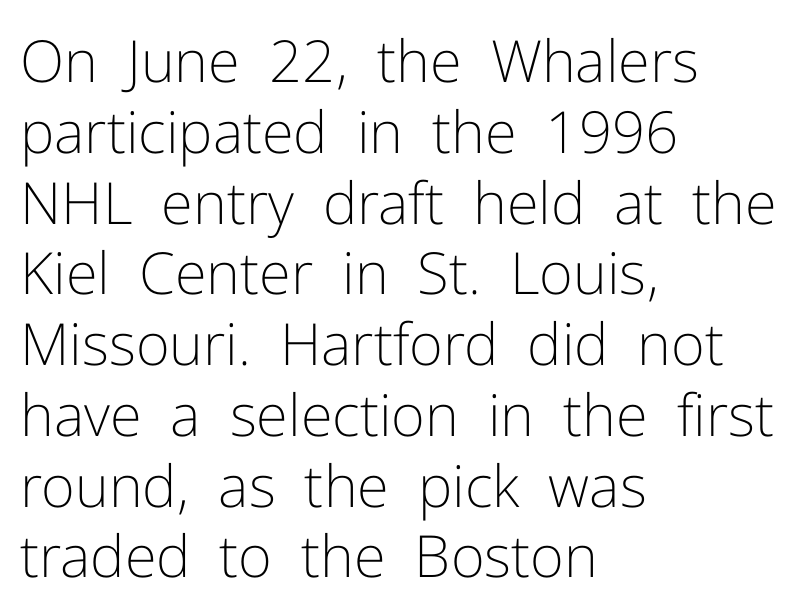
{"serif": "no", "italic": "no", "bold": "no", "weight": "light", "width": "normal", "stroke_contrast": "low", "x_height": "medium", "monospaced": "no", "underline": "no", "align": "left", "line_spacing_ratio": 1.22, "letter_spacing": "normal", "letter_spacing_em": 0.0, "glyph_px": 58}
